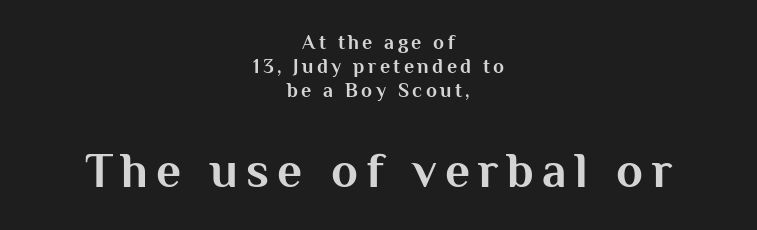
Q: Is the text bold? A: Yes.
Q: Is the text italic (slanted)? A: No, it is upright.
Q: Is the typeface a serif or a sans-serif typeface? A: Sans-serif.
Q: Is the text underlined? A: No.
Q: How is the paragraph aligned? A: Centered.
Q: Which block of text is set in a larger size, the first (top) or the second (bottom)? A: The second (bottom) one.
Q: Width (condensed, normal, or wide)? A: Normal.
Q: Stroke contrast? A: Medium.
Q: x-height? A: Medium.
Q: Monospaced? A: No.
